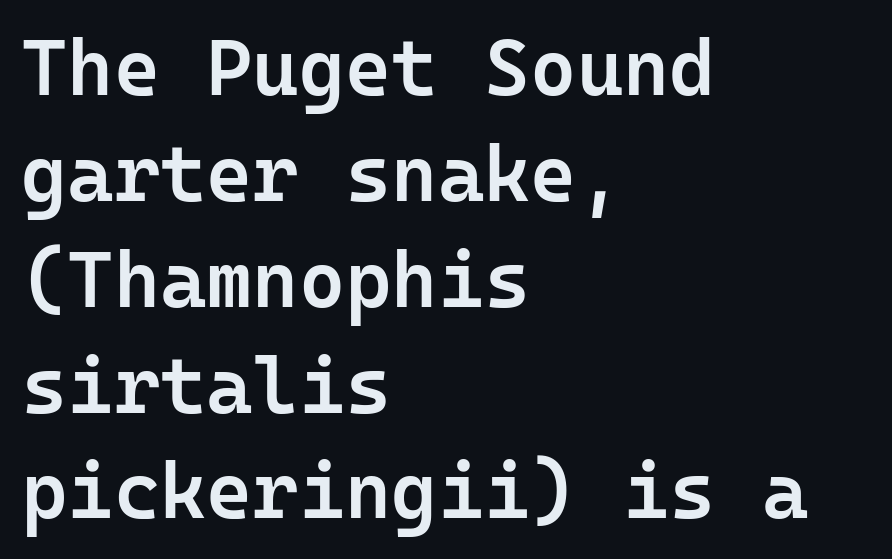
The face used here is monospaced, like something from a code editor. The text was rendered using a sans face with plain stroke endings. The typesetting leans somewhat heavy: a semibold. Leading: standard. Posture: vertical. Horizontal alignment here is leftward, the default for most running prose.
